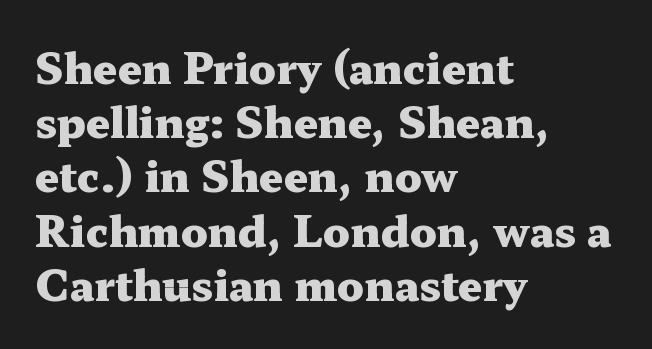
{"serif": "yes", "italic": "no", "bold": "yes", "weight": "heavy", "width": "wide", "stroke_contrast": "medium", "x_height": "medium", "monospaced": "no", "underline": "no", "align": "left", "line_spacing": "normal", "line_spacing_ratio": 1.29, "letter_spacing": "normal", "letter_spacing_em": 0.0, "glyph_px": 42}
